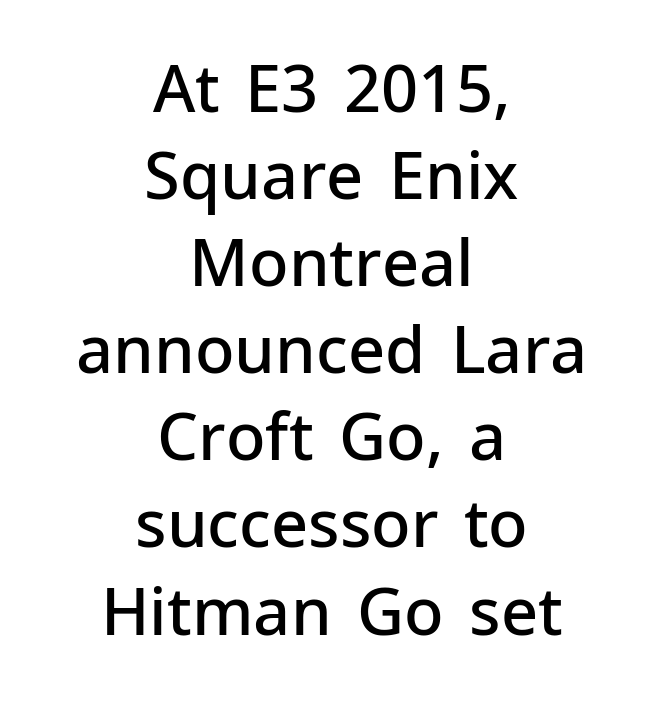
{"serif": "no", "italic": "no", "bold": "semi", "weight": "semibold", "width": "normal", "stroke_contrast": "low", "x_height": "medium", "monospaced": "no", "underline": "no", "align": "center", "line_spacing": "normal", "line_spacing_ratio": 1.34, "letter_spacing": "normal", "letter_spacing_em": 0.0, "glyph_px": 65}
